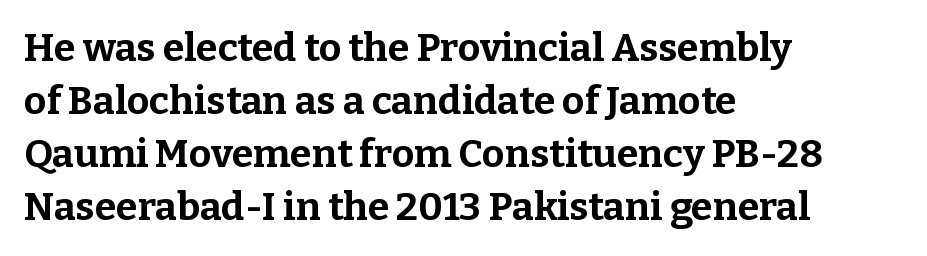
Check under the words: just untouched page. A normal amount of white space separates one row of letters from the next. Each line starts at the same left margin while the right side varies. The letters advance in unequal steps, a hallmark of proportional type. Nobody touched the tracking dial on this one.
